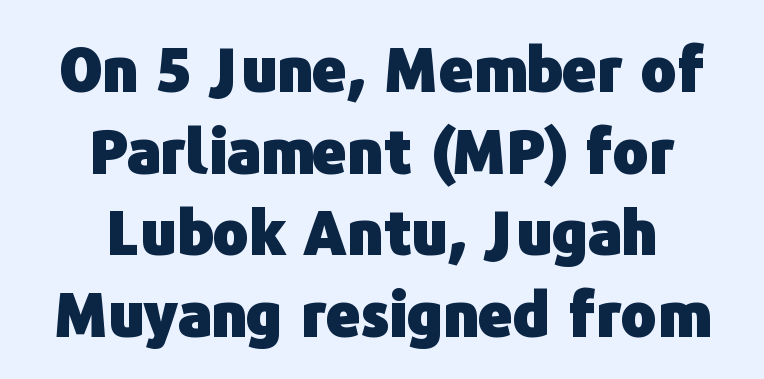
The lines in this sample share a center point and differ in where they start and stop. Tracking here is standard; glyphs follow each other at the usual distance. The rendering uses natural spacing where letterforms have individual widths. No feet cap the strokes, marking this as sans-serif type. You'd pick this weight for a headline — it's a proper bold.
